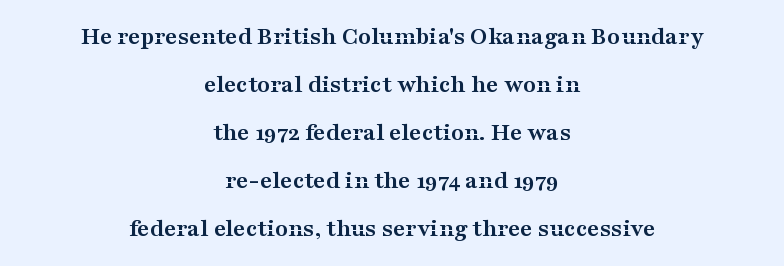
Q: Is the text bold? A: Yes.
Q: Is the text italic (slanted)? A: No, it is upright.
Q: Is the text underlined? A: No.
Q: How is the paragraph aligned? A: Centered.
Q: Is the spacing between letters normal or unusually wide? A: Normal.
